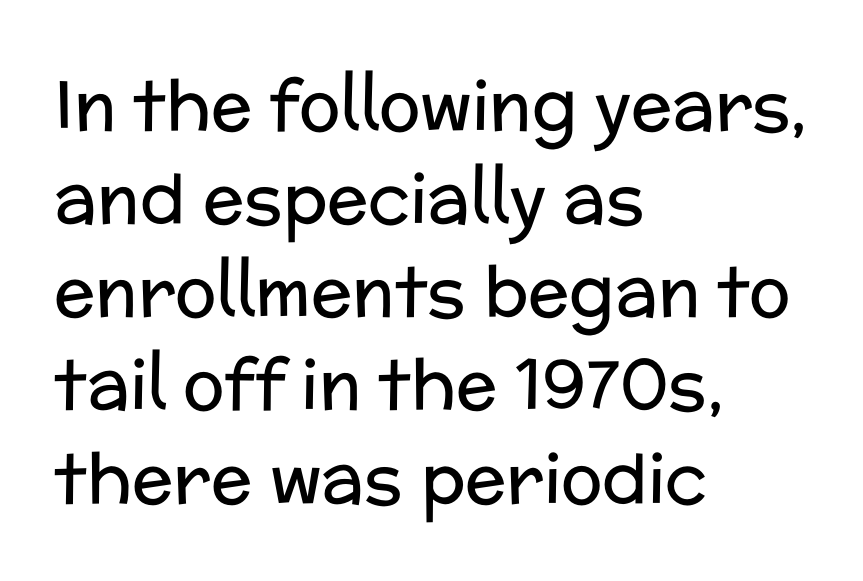
{"serif": "no", "italic": "no", "bold": "no", "weight": "regular", "width": "normal", "stroke_contrast": "low", "x_height": "medium", "monospaced": "no", "underline": "no", "align": "left", "line_spacing": "normal", "line_spacing_ratio": 1.35, "letter_spacing": "normal", "letter_spacing_em": 0.0, "glyph_px": 69}
